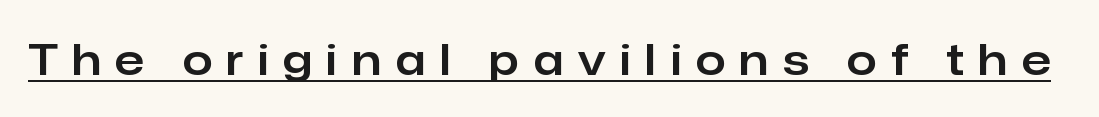
The image shows 43 px sans-serif type, upright; set unusually wide letter spacing (+0.34 em), underlined; low stroke contrast and a medium x-height.
